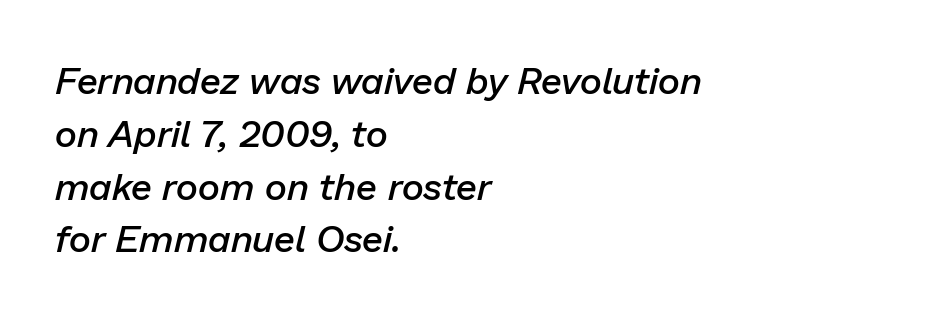
Q: Is the text bold? A: Semi-bold.
Q: Is the text italic (slanted)? A: Yes, it leans right by about 13 degrees.
Q: Is the text underlined? A: No.
Q: How is the paragraph aligned? A: Left-aligned.
Q: Is the spacing between letters normal or unusually wide? A: Normal.
Q: Is the spacing between lines tight, normal or loose? A: Normal.
Q: Width (condensed, normal, or wide)? A: Normal.
Q: Stroke contrast? A: Low.
Q: x-height? A: Medium.
Q: Monospaced? A: No.
